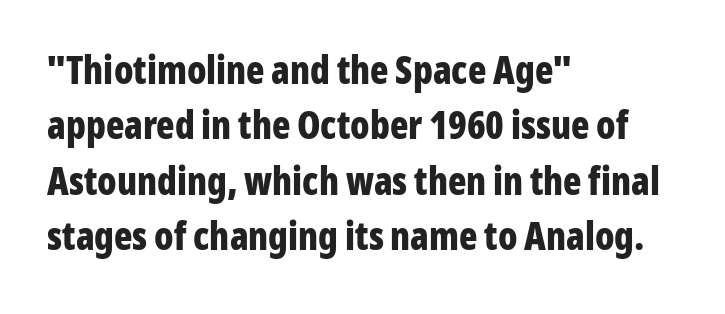
The glyphs in this specimen are sans serif. Notice how descenders clear the ascenders below comfortably — that's standard leading. Observe the ordinary spacing: letters are neighbours, not strangers. Casual observation: everything's shoved over to the left. Words float on clear page, feet unadorned.
